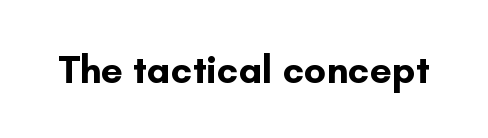
{"serif": "no", "italic": "no", "bold": "yes", "weight": "bold", "width": "normal", "stroke_contrast": "low", "x_height": "small", "monospaced": "no", "underline": "no", "letter_spacing": "normal", "letter_spacing_em": 0.0, "glyph_px": 39}
